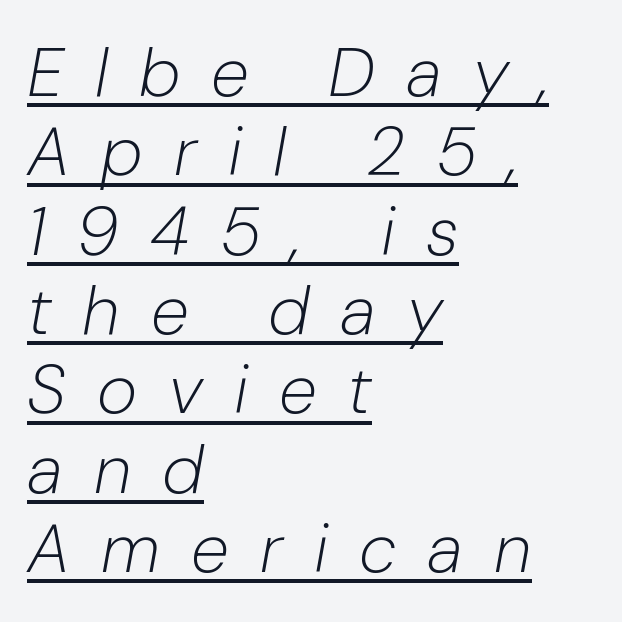
The image shows 69 px light type, italic (leaning right); set left-aligned, tight line spacing (1.15x), unusually wide letter spacing (+0.45 em), underlined; low stroke contrast and a medium x-height.
